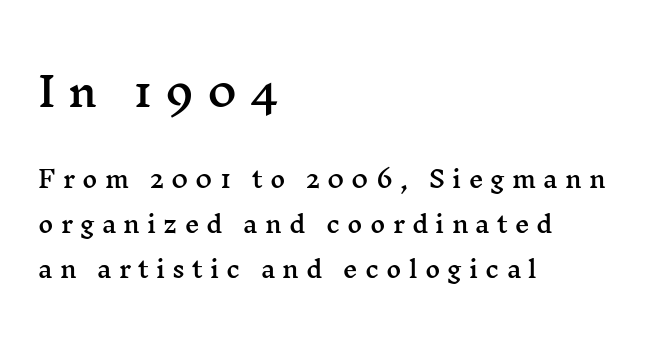
{"serif": "yes", "italic": "no", "width": "wide", "stroke_contrast": "medium", "x_height": "medium", "monospaced": "no", "underline": "no", "align": "left", "line_spacing": "loose", "line_spacing_ratio": 1.95, "letter_spacing": "wide", "letter_spacing_em": 0.31, "larger_block": "first", "size_ratio": 1.74, "glyph_px": 40}
